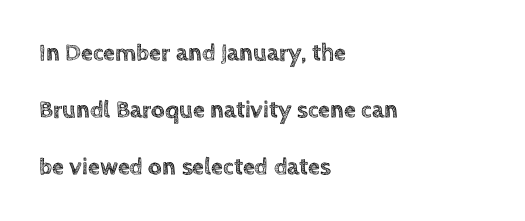
The image shows 24 px text type, upright; set left-aligned, loose line spacing (2.37x), normal letter spacing, not underlined.
